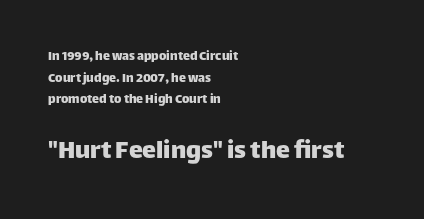
The image shows 28 px sans-serif type, upright; set left-aligned, normal line spacing (1.54x), normal letter spacing, not underlined; the second (bottom) block is 2.0x larger; low stroke contrast and a large x-height.
